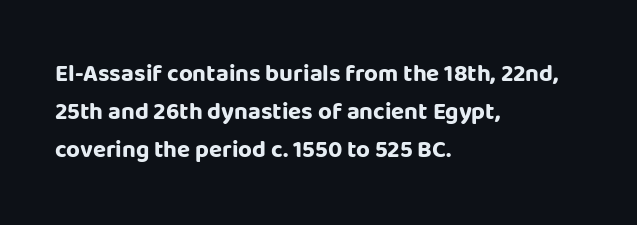
Q: Is the text bold? A: Yes.
Q: Is the text italic (slanted)? A: No, it is upright.
Q: Is the text underlined? A: No.
Q: How is the paragraph aligned? A: Left-aligned.
Q: Is the spacing between letters normal or unusually wide? A: Normal.
Q: Is the spacing between lines tight, normal or loose? A: Normal.
